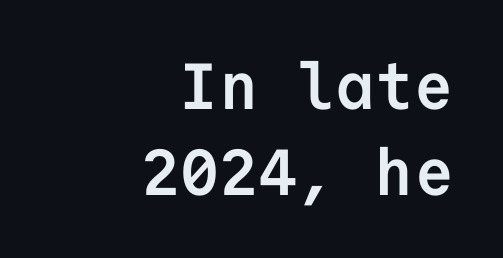
The image shows 65 px semibold sans-serif type, upright, monospaced; set right-aligned, normal line spacing (1.32x), normal letter spacing, not underlined; low stroke contrast and a medium x-height.
